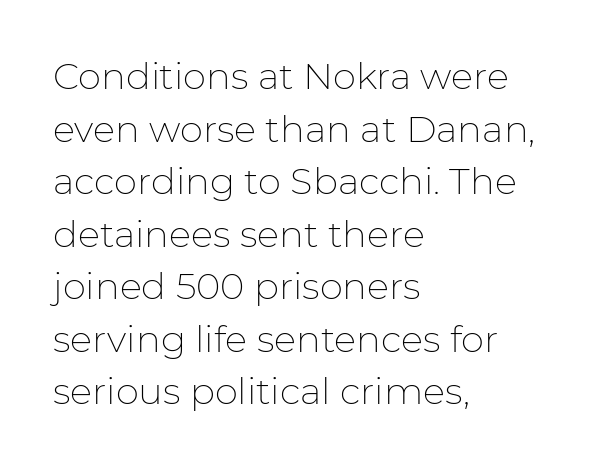
Q: Is the text bold? A: No.
Q: Is the text italic (slanted)? A: No, it is upright.
Q: Is the typeface a serif or a sans-serif typeface? A: Sans-serif.
Q: Is the text underlined? A: No.
Q: How is the paragraph aligned? A: Left-aligned.
Q: Is the spacing between letters normal or unusually wide? A: Normal.
Q: Is the spacing between lines tight, normal or loose? A: Normal.
Q: Width (condensed, normal, or wide)? A: Normal.
Q: Stroke contrast? A: Low.
Q: x-height? A: Medium.
Q: Monospaced? A: No.
